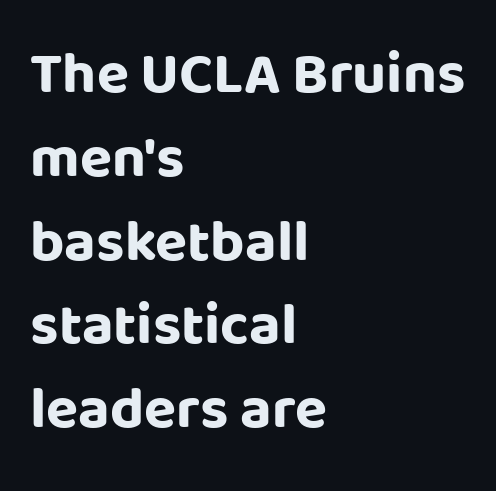
{"serif": "no", "italic": "no", "bold": "yes", "weight": "bold", "width": "normal", "stroke_contrast": "low", "x_height": "large", "monospaced": "no", "underline": "no", "align": "left", "line_spacing": "normal", "line_spacing_ratio": 1.42, "letter_spacing": "normal", "letter_spacing_em": 0.0, "glyph_px": 59}
